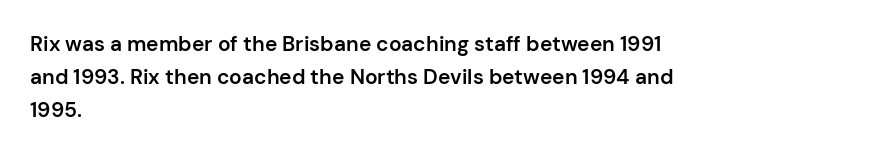
The image shows 21 px text type, upright; set left-aligned, normal line spacing (1.57x), normal letter spacing, not underlined.
